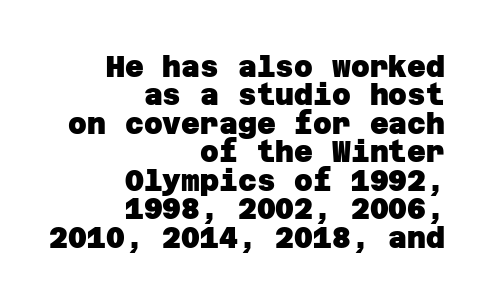
The image shows 29 px heavy sans-serif type; set right-aligned, tight line spacing (0.98x), normal letter spacing, not underlined; low stroke contrast and a large x-height.
